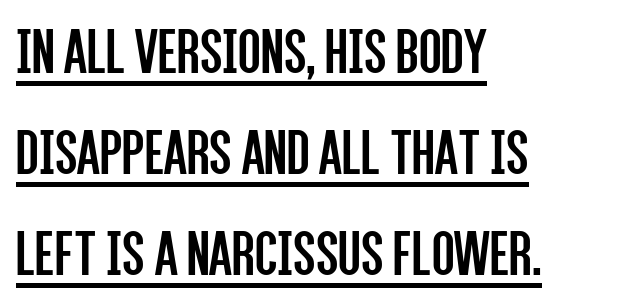
Line beginnings align vertically; line endings do not. Do the characters align in a grid? No, the font is proportional. Successive baselines arrive at the customary interval. Observe the absence of serifs on each vertical stroke in this sample. This is underlined copy, the kind a proofreader might mark for attention. Bold? No — there's no thickening of the strokes.
